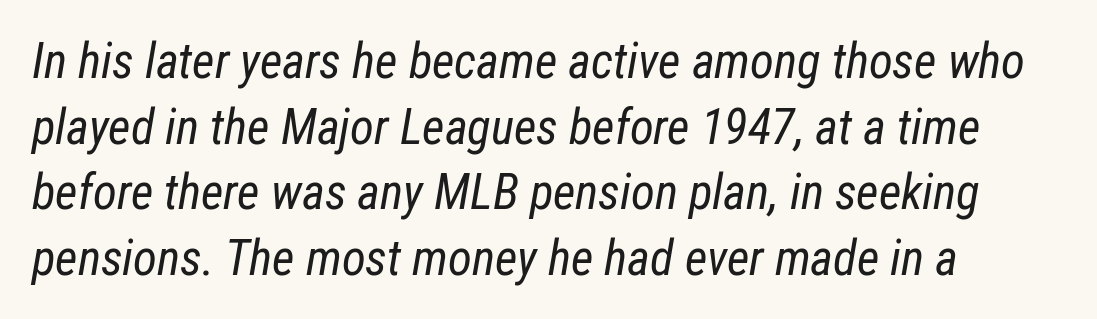
The image shows 49 px regular-weight, condensed type, italic (leaning right); set left-aligned, normal line spacing (1.34x), normal letter spacing, not underlined; low stroke contrast and a medium x-height.
